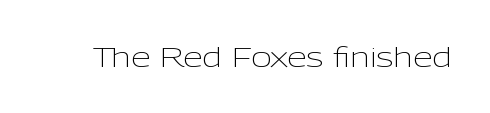
The letters stand straight up with perfectly vertical stems. Decoration check: the copy has no underline. Weight: not bold — regular or lighter. Letter spacing: default.
